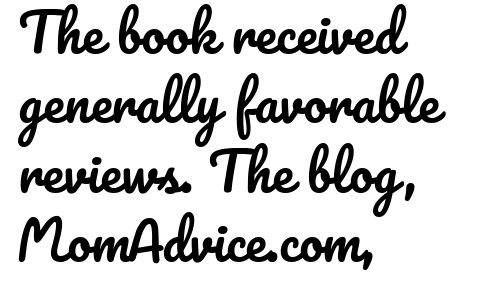
Each word holds together tightly as a unit, with standard inter-letter gaps. Decoration check: the copy has no underline. The face used here is proportionally spaced, like ordinary book or web type. The text block is weighted toward the left margin, trailing off unevenly rightward. If you measured baseline to baseline, you'd find a middling distance.
